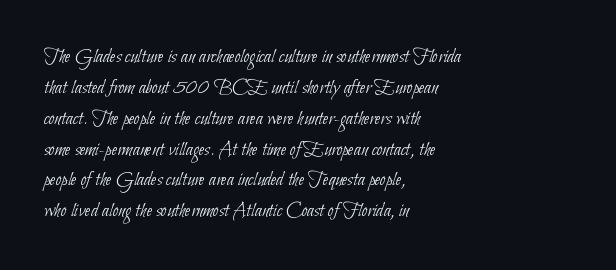
{"bold": "no", "underline": "no", "align": "left", "line_spacing": "normal", "line_spacing_ratio": 1.47, "letter_spacing": "normal", "letter_spacing_em": 0.0, "glyph_px": 21}
